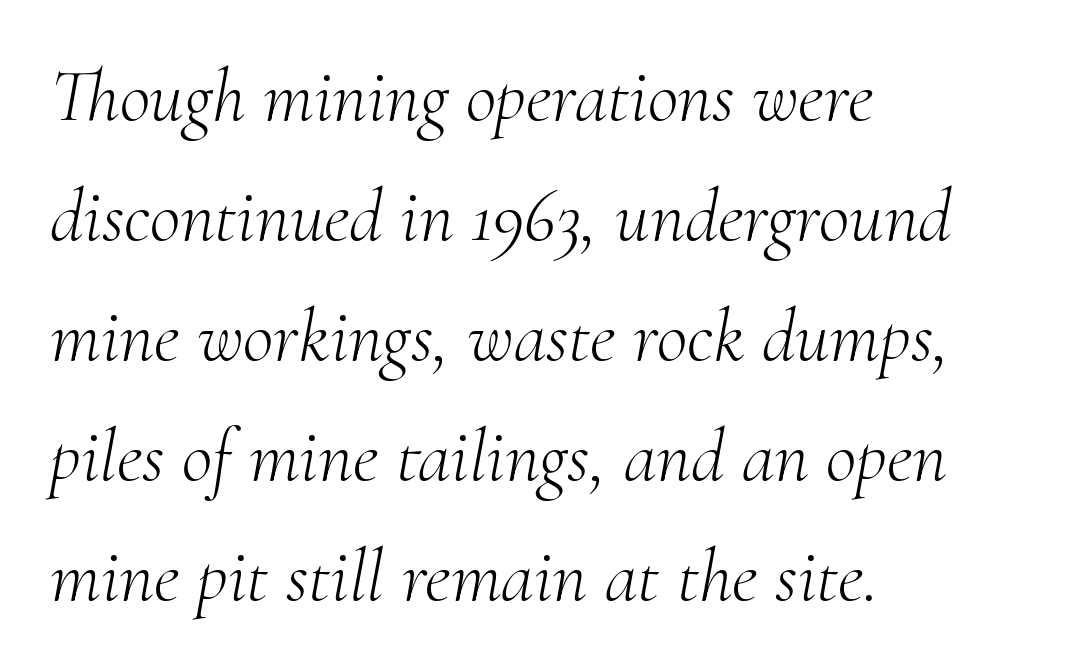
Q: Is the text bold? A: No.
Q: Is the text italic (slanted)? A: Yes, it leans right by about 10 degrees.
Q: Is the typeface a serif or a sans-serif typeface? A: Serif.
Q: Is the text underlined? A: No.
Q: How is the paragraph aligned? A: Left-aligned.
Q: Is the spacing between letters normal or unusually wide? A: Normal.
Q: Is the spacing between lines tight, normal or loose? A: Normal.
Q: Width (condensed, normal, or wide)? A: Normal.
Q: Stroke contrast? A: Medium.
Q: x-height? A: Small.
Q: Monospaced? A: No.
